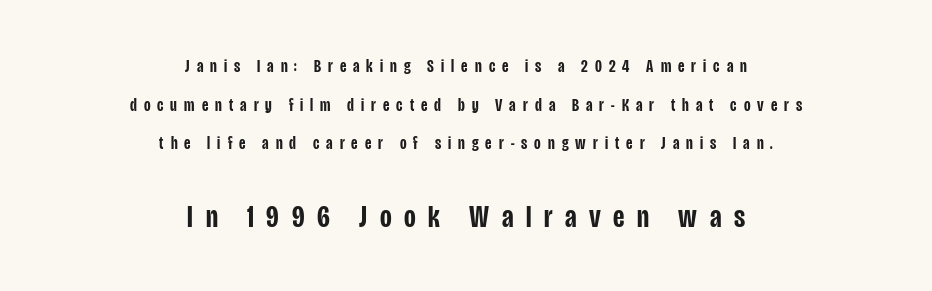
The image shows 32 px semibold, condensed sans-serif type, upright; set centered, loose line spacing (2.15x), unusually wide letter spacing (+0.39 em), not underlined; the second (bottom) block is 1.78x larger; low stroke contrast and a large x-height.
